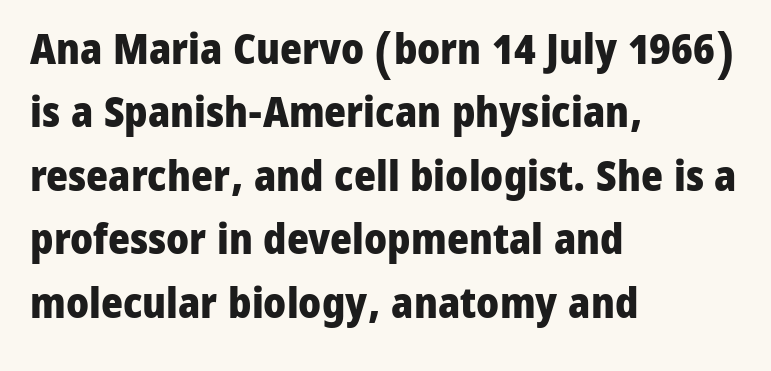
Q: Is the text bold? A: Yes.
Q: Is the text italic (slanted)? A: No, it is upright.
Q: Is the typeface a serif or a sans-serif typeface? A: Sans-serif.
Q: Is the text underlined? A: No.
Q: How is the paragraph aligned? A: Left-aligned.
Q: Is the spacing between letters normal or unusually wide? A: Normal.
Q: Is the spacing between lines tight, normal or loose? A: Normal.
Q: Width (condensed, normal, or wide)? A: Normal.
Q: Stroke contrast? A: Low.
Q: x-height? A: Medium.
Q: Monospaced? A: No.
